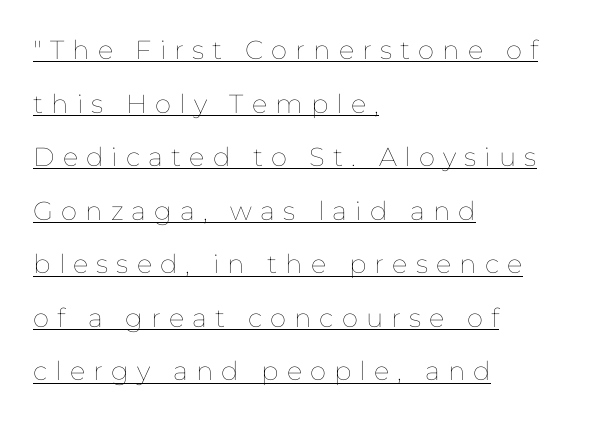
These lines stand farther apart than default settings would place them. It's the straight-up-and-down kind of type. The weight tops out at a normal text grade. The lines in this sample share a left origin and differ only in where they stop. The type is letterspaced generously, with wide tracking. A continuous stroke trails under the words, as in a hyperlink.
